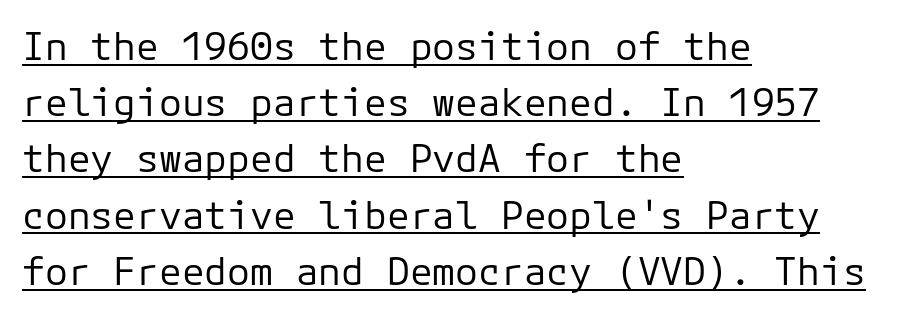
Q: Is the text bold? A: No.
Q: Is the text italic (slanted)? A: No, it is upright.
Q: Is the typeface a serif or a sans-serif typeface? A: Sans-serif.
Q: Is the text underlined? A: Yes.
Q: How is the paragraph aligned? A: Left-aligned.
Q: Is the spacing between letters normal or unusually wide? A: Normal.
Q: Is the spacing between lines tight, normal or loose? A: Normal.
Q: Width (condensed, normal, or wide)? A: Normal.
Q: Stroke contrast? A: Low.
Q: x-height? A: Medium.
Q: Monospaced? A: Yes.
